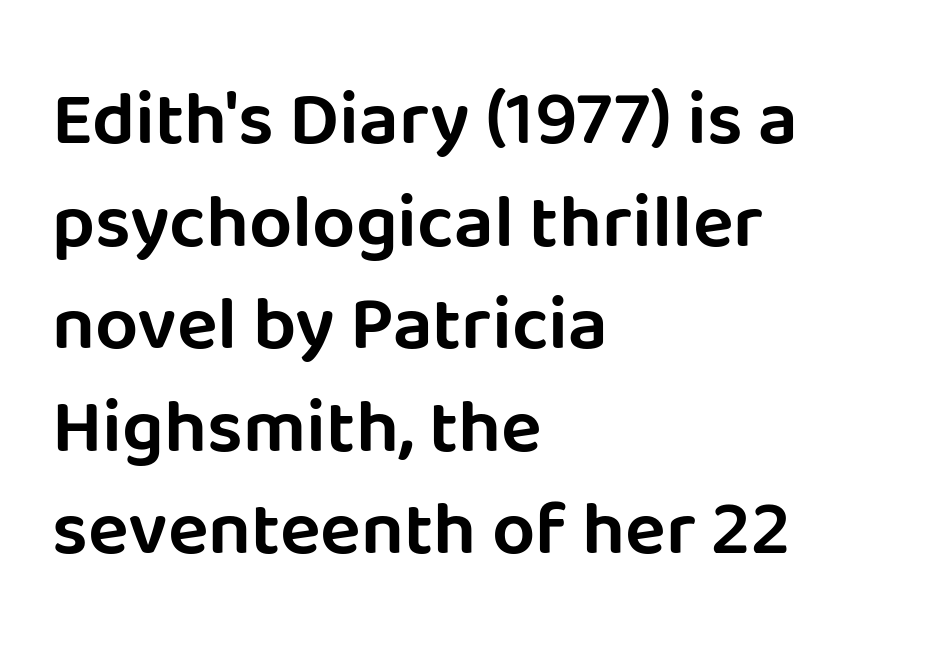
The image shows 76 px sans-serif type, upright; set left-aligned, normal line spacing (1.35x), normal letter spacing, not underlined; low stroke contrast and a large x-height.
